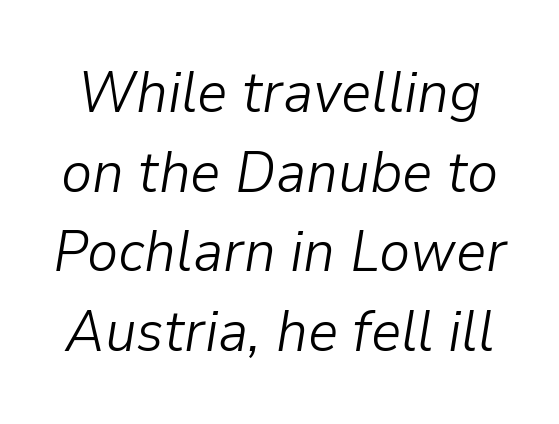
Q: Is the text bold? A: No.
Q: Is the text italic (slanted)? A: Yes, it leans right by about 9 degrees.
Q: Is the text underlined? A: No.
Q: Is the spacing between letters normal or unusually wide? A: Normal.
Q: Is the spacing between lines tight, normal or loose? A: Normal.
Q: Width (condensed, normal, or wide)? A: Normal.
Q: Stroke contrast? A: Low.
Q: x-height? A: Medium.
Q: Monospaced? A: No.
